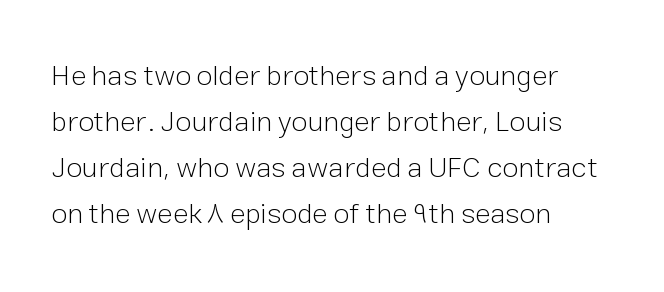
Compared with typical paragraphs, the rows here are spaced about the same. A clean baseline with only descenders dipping below it. You could not count columns in this text — the font is proportionally spaced. In terms of posture, this sample is upright. This is sans-serif lettering, the kind often seen on screens and signage.
